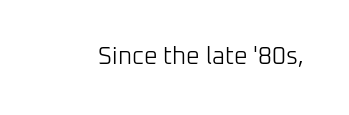
Only glyphs here, with clear space below each row. Notice how the stems are strictly vertical — no italics here. Between one letter and the next there's only the usual sliver of space. Is this a heavy cut? Hardly; it is regular or lighter.
